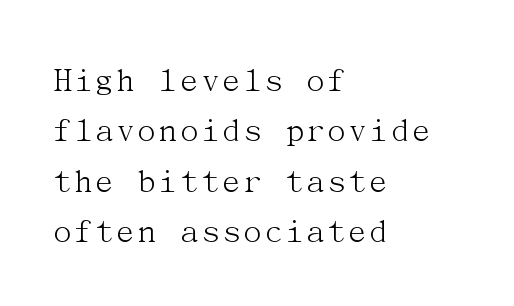
The image shows 36 px light serif type, upright; set left-aligned, normal line spacing (1.4x), normal letter spacing, not underlined; medium stroke contrast and a medium x-height.
